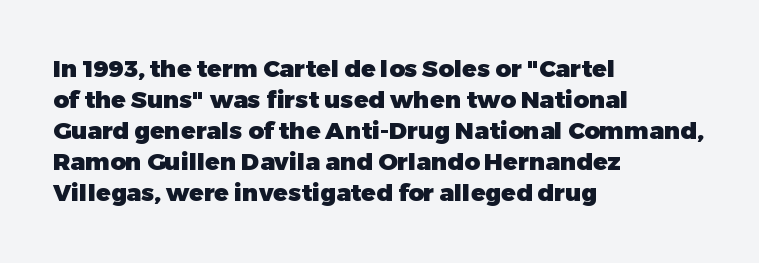
Q: Is the text bold? A: Yes.
Q: Is the text italic (slanted)? A: No, it is upright.
Q: Is the text underlined? A: No.
Q: How is the paragraph aligned? A: Left-aligned.
Q: Is the spacing between letters normal or unusually wide? A: Normal.
Q: Is the spacing between lines tight, normal or loose? A: Normal.
